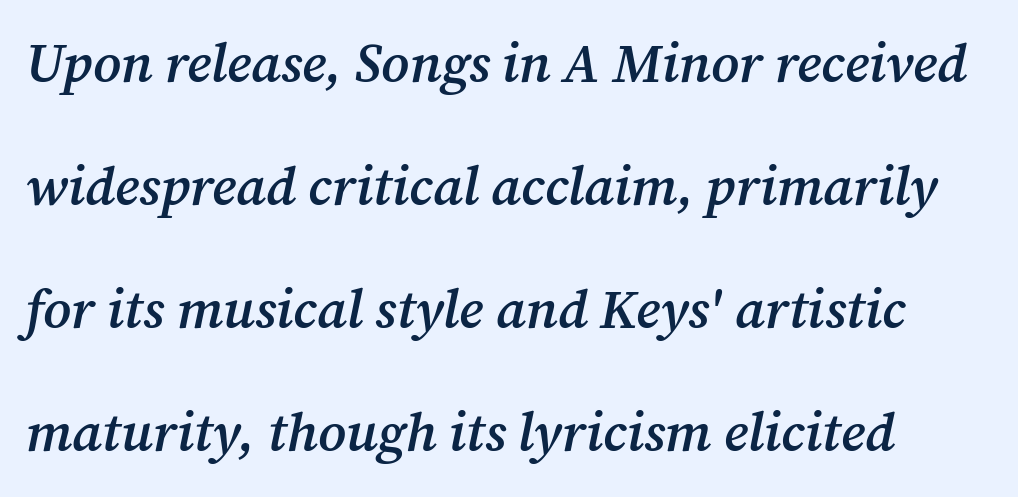
The image shows 54 px semibold serif type, italic (leaning right); set left-aligned, loose line spacing (2.28x), normal letter spacing, not underlined; medium stroke contrast and a medium x-height.
